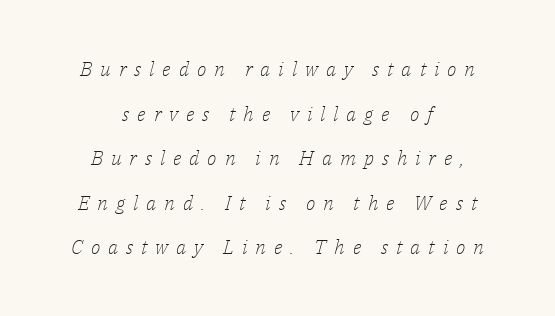
The image shows 20 px text type, italic (leaning right); set centered, loose line spacing (2.23x), unusually wide letter spacing (+0.39 em), not underlined.
